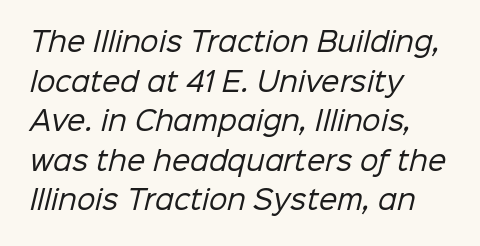
Teacher's note: observe the even left margin — that is flush-left alignment. The glyphs are unaccompanied by any horizontal stroke below them. The line texture is even and compact thanks to regular tracking. Horizontal bands of white between lines are of average thickness. Is this a heavy cut? Hardly; it is regular or lighter.
